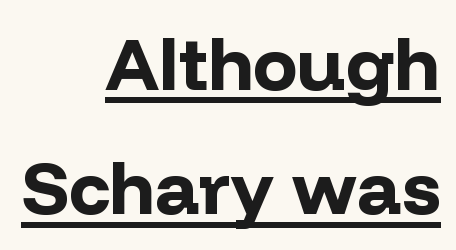
Q: Is the text bold? A: Yes.
Q: Is the text italic (slanted)? A: No, it is upright.
Q: Is the typeface a serif or a sans-serif typeface? A: Sans-serif.
Q: Is the text underlined? A: Yes.
Q: How is the paragraph aligned? A: Right-aligned.
Q: Is the spacing between letters normal or unusually wide? A: Normal.
Q: Is the spacing between lines tight, normal or loose? A: Normal.
Q: Width (condensed, normal, or wide)? A: Normal.
Q: Stroke contrast? A: Low.
Q: x-height? A: Medium.
Q: Monospaced? A: No.
